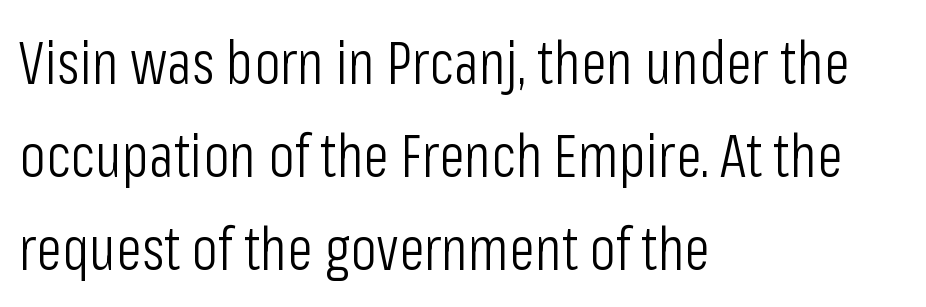
{"serif": "no", "italic": "no", "bold": "no", "weight": "light", "width": "condensed", "stroke_contrast": "low", "x_height": "medium", "monospaced": "no", "underline": "no", "align": "left", "line_spacing": "normal", "line_spacing_ratio": 1.55, "letter_spacing": "normal", "letter_spacing_em": 0.0, "glyph_px": 60}
